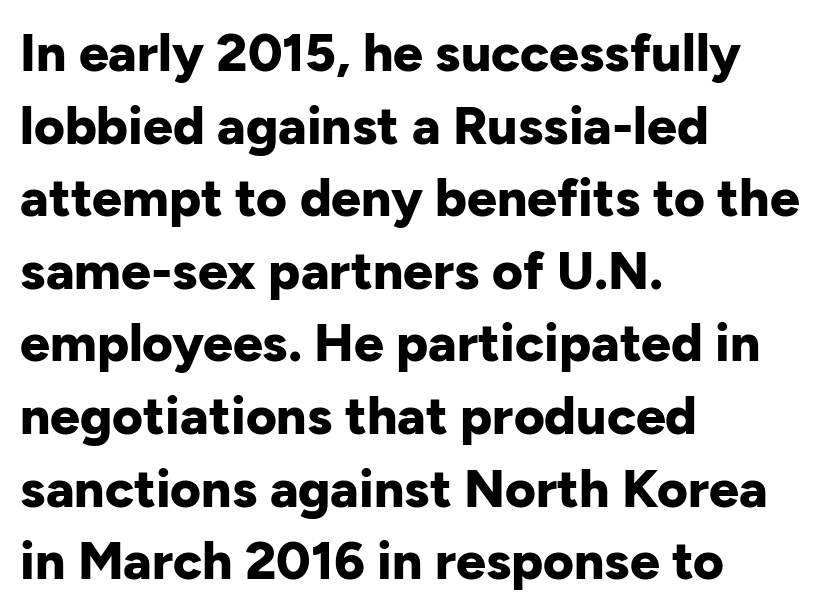
Descenders hang freely into open space. Letter spacing: default. These lines sit exactly where default settings would place them. The rag falls on the right side of this text block. Is this a sans? Yes — the strokes have no serifs. Looks like regular typesetting: each glyph gets only the width it needs.
